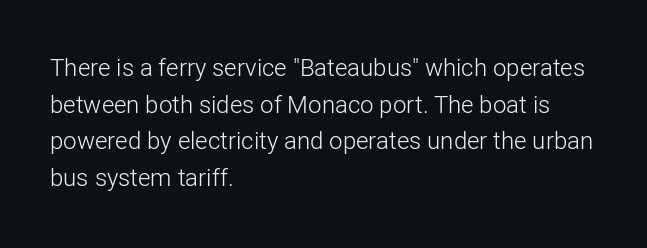
Standard letterfit; no display-style spreading of the glyphs. No chunkiness to these letters — they're not bold. This is roman type, the default non-slanted kind. Does the copy run flush right? No — it runs flush left.
